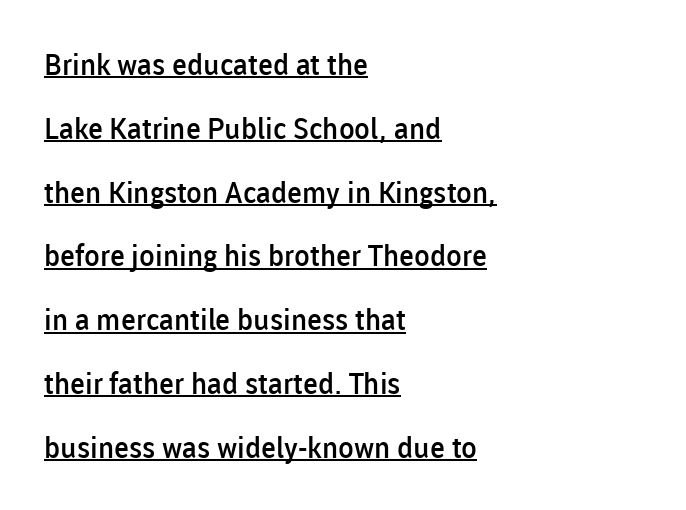
{"serif": "no", "italic": "no", "bold": "semi", "weight": "semibold", "width": "normal", "stroke_contrast": "low", "x_height": "medium", "monospaced": "no", "underline": "yes", "align": "left", "line_spacing": "loose", "line_spacing_ratio": 2.2, "letter_spacing": "normal", "letter_spacing_em": 0.0, "glyph_px": 29}
